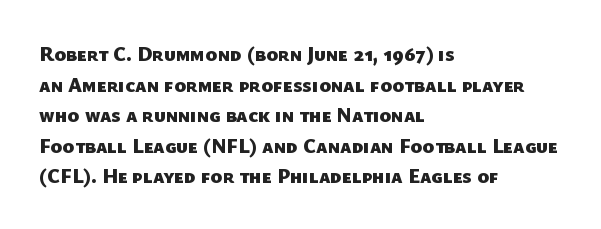
{"bold": "yes", "underline": "no", "align": "left", "line_spacing": "normal", "line_spacing_ratio": 1.53, "letter_spacing": "normal", "letter_spacing_em": 0.0, "glyph_px": 20}
